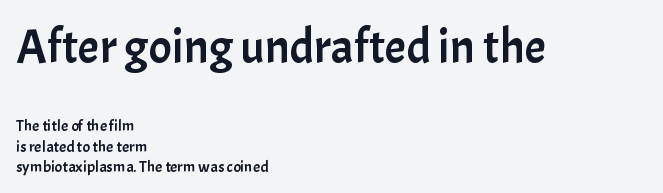
Q: Is the text italic (slanted)? A: No, it is upright.
Q: Is the typeface a serif or a sans-serif typeface? A: Sans-serif.
Q: Is the text underlined? A: No.
Q: How is the paragraph aligned? A: Left-aligned.
Q: Is the spacing between letters normal or unusually wide? A: Normal.
Q: Is the spacing between lines tight, normal or loose? A: Normal.
Q: Which block of text is set in a larger size, the first (top) or the second (bottom)? A: The first (top) one.
Q: Width (condensed, normal, or wide)? A: Normal.
Q: Stroke contrast? A: Low.
Q: x-height? A: Medium.
Q: Monospaced? A: No.
